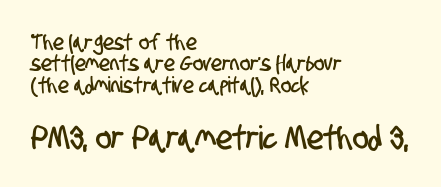
Which margin do the lines hug? The left one — the right edge is uneven. The horizontal fit of the characters is conventional and even. The emphasis by scale lands on block number two, below. Spacing verdict: proportional, widths tailored to each character. Rows of type sit shoulder to shoulder in the vertical direction.
